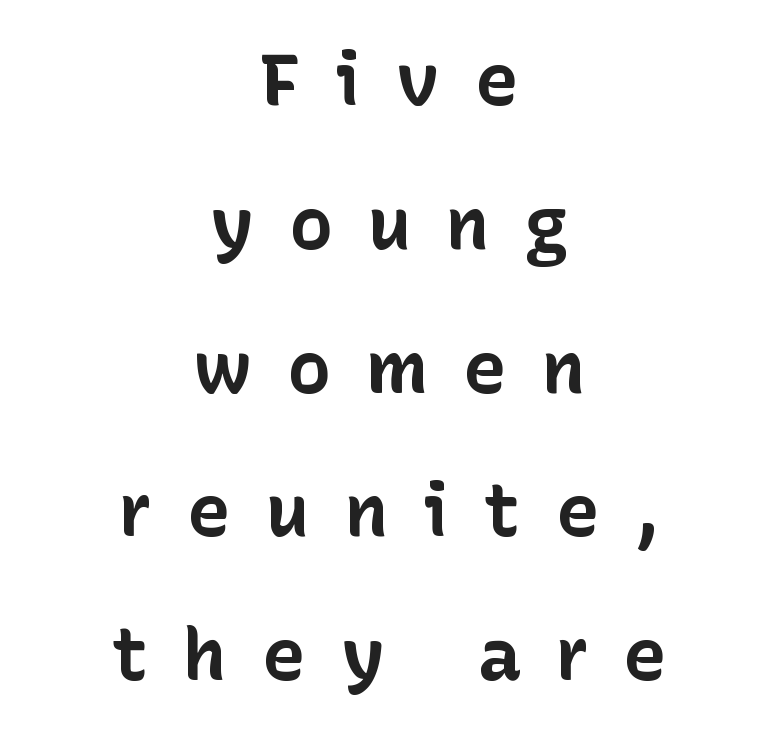
{"serif": "no", "italic": "no", "bold": "yes", "weight": "bold", "width": "normal", "stroke_contrast": "low", "x_height": "medium", "monospaced": "no", "underline": "no", "align": "center", "line_spacing": "loose", "line_spacing_ratio": 1.97, "letter_spacing": "wide", "letter_spacing_em": 0.48, "glyph_px": 73}
